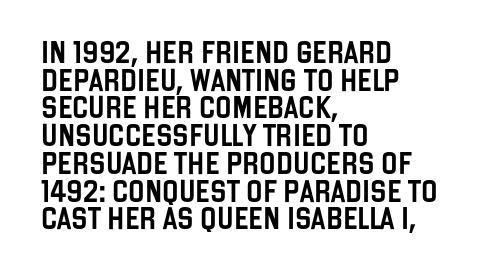
The image shows 22 px text type, upright; set left-aligned, normal line spacing (1.26x), normal letter spacing, not underlined.
